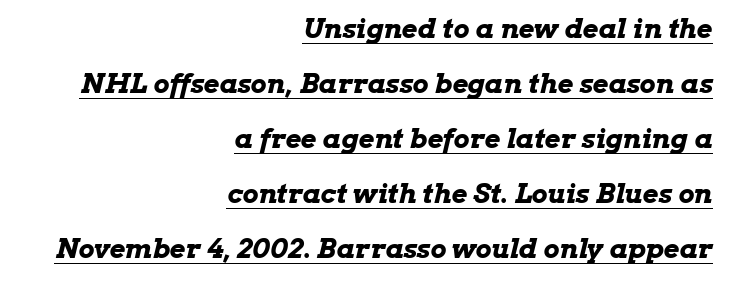
The lettering is marked with a stroke running underneath it. The axis of the letterforms is tilted away from vertical. Compared with a flush-left layout, this one pins lines to the opposite, right side. The letters are bold, with thick, heavy strokes. Spacing between characters is what you'd get straight out of the box. This sample trades compactness for vertical openness between lines.
